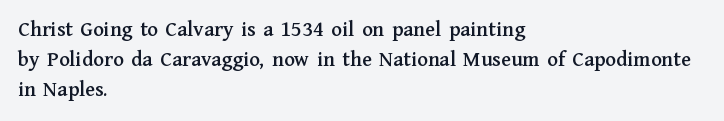
The lettering stays uniformly vertical, giving the passage a roman look. The text block is weighted toward the left margin, trailing off unevenly rightward. A typesetter would call this zero additional tracking. Evenly set lines give the paragraph a standard silhouette.
